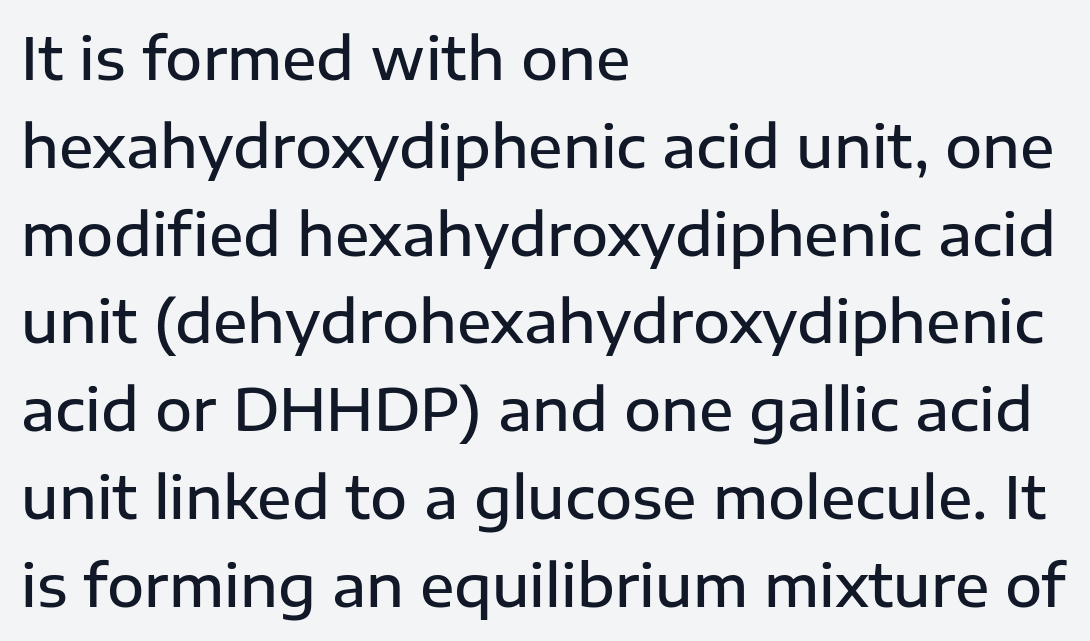
Q: Is the text bold? A: Semi-bold.
Q: Is the text italic (slanted)? A: No, it is upright.
Q: Is the typeface a serif or a sans-serif typeface? A: Sans-serif.
Q: Is the text underlined? A: No.
Q: How is the paragraph aligned? A: Left-aligned.
Q: Is the spacing between letters normal or unusually wide? A: Normal.
Q: Is the spacing between lines tight, normal or loose? A: Normal.
Q: Width (condensed, normal, or wide)? A: Normal.
Q: Stroke contrast? A: Low.
Q: x-height? A: Medium.
Q: Monospaced? A: No.
